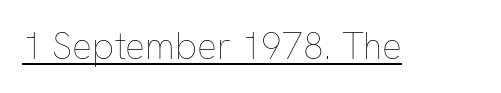
Character widths vary here, with narrow letters taking less room than wide ones. Looks like someone drew a line under every word here. The typography opts for an upright posture over an oblique one. This sample uses plain, unmodified letter spacing. Heaviness? Minimal to ordinary, like unemphasized prose.
